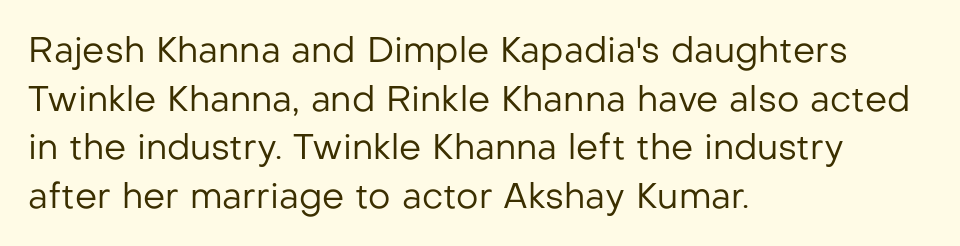
Q: Is the text bold? A: No.
Q: Is the text italic (slanted)? A: No, it is upright.
Q: Is the typeface a serif or a sans-serif typeface? A: Sans-serif.
Q: Is the text underlined? A: No.
Q: How is the paragraph aligned? A: Left-aligned.
Q: Is the spacing between letters normal or unusually wide? A: Normal.
Q: Is the spacing between lines tight, normal or loose? A: Normal.
Q: Width (condensed, normal, or wide)? A: Normal.
Q: Stroke contrast? A: Low.
Q: x-height? A: Medium.
Q: Monospaced? A: No.
